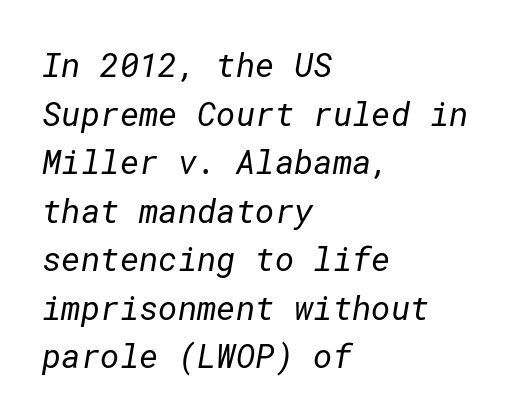
If you drew a ruler down the left edge, every line would touch it. Glance below the letters and you will spot only blank space. The font sits on the lighter half of the weight spectrum, regular included. Baseline-to-baseline distance is the conventional proportion of letter height.
